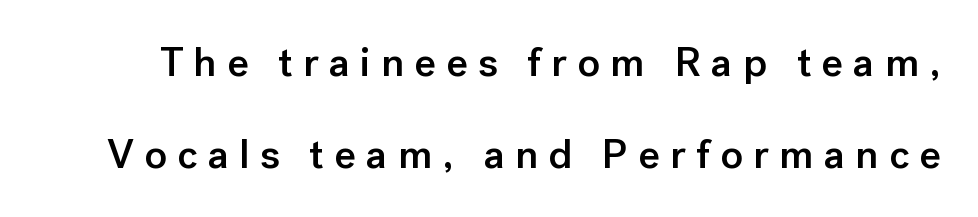
The image shows 41 px semibold sans-serif type, upright; set loose line spacing (2.25x), unusually wide letter spacing (+0.25 em), not underlined; low stroke contrast and a medium x-height.
